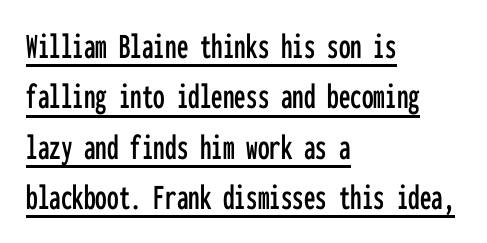
Q: Is the text italic (slanted)? A: No, it is upright.
Q: Is the typeface a serif or a sans-serif typeface? A: Sans-serif.
Q: Is the text underlined? A: Yes.
Q: How is the paragraph aligned? A: Left-aligned.
Q: Is the spacing between letters normal or unusually wide? A: Normal.
Q: Is the spacing between lines tight, normal or loose? A: Normal.
Q: Width (condensed, normal, or wide)? A: Condensed.
Q: Stroke contrast? A: Low.
Q: x-height? A: Medium.
Q: Monospaced? A: Yes.
